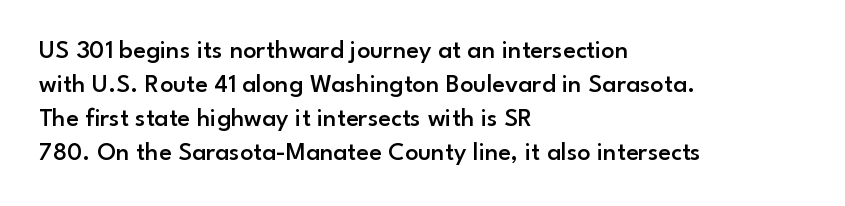
{"italic": "no", "bold": "semi", "underline": "no", "align": "left", "line_spacing": "normal", "line_spacing_ratio": 1.31, "letter_spacing": "normal", "letter_spacing_em": 0.0, "glyph_px": 26}
